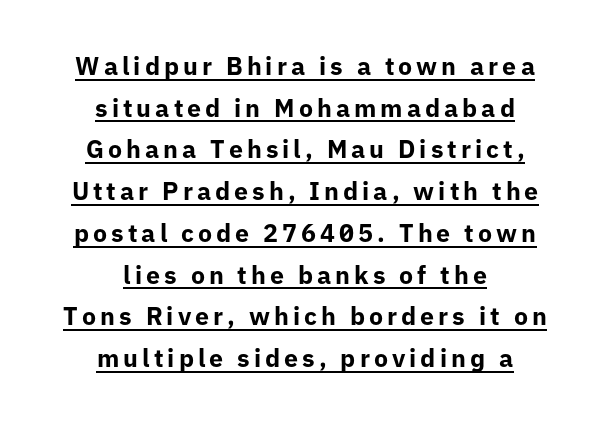
{"italic": "no", "bold": "yes", "underline": "yes", "align": "center", "line_spacing": "normal", "line_spacing_ratio": 1.67, "glyph_px": 25}
